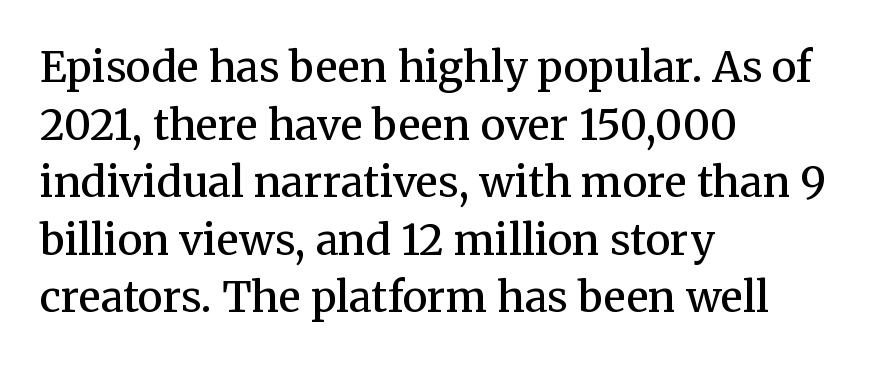
Q: Is the text bold? A: Semi-bold.
Q: Is the text italic (slanted)? A: No, it is upright.
Q: Is the typeface a serif or a sans-serif typeface? A: Serif.
Q: Is the text underlined? A: No.
Q: How is the paragraph aligned? A: Left-aligned.
Q: Is the spacing between letters normal or unusually wide? A: Normal.
Q: Is the spacing between lines tight, normal or loose? A: Normal.
Q: Width (condensed, normal, or wide)? A: Normal.
Q: Stroke contrast? A: Medium.
Q: x-height? A: Medium.
Q: Monospaced? A: No.
